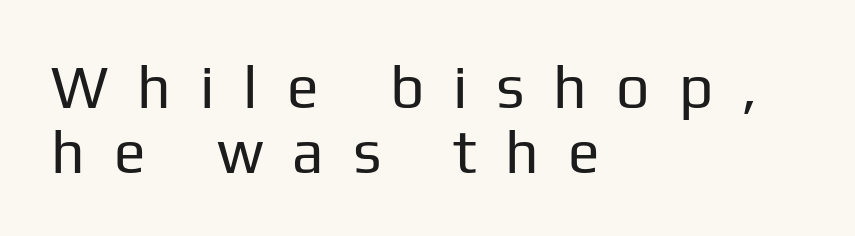
Q: Is the text bold? A: No.
Q: Is the text italic (slanted)? A: No, it is upright.
Q: Is the typeface a serif or a sans-serif typeface? A: Sans-serif.
Q: Is the text underlined? A: No.
Q: How is the paragraph aligned? A: Left-aligned.
Q: Is the spacing between letters normal or unusually wide? A: Unusually wide.
Q: Is the spacing between lines tight, normal or loose? A: Tight.
Q: Width (condensed, normal, or wide)? A: Normal.
Q: Stroke contrast? A: Low.
Q: x-height? A: Medium.
Q: Monospaced? A: No.
